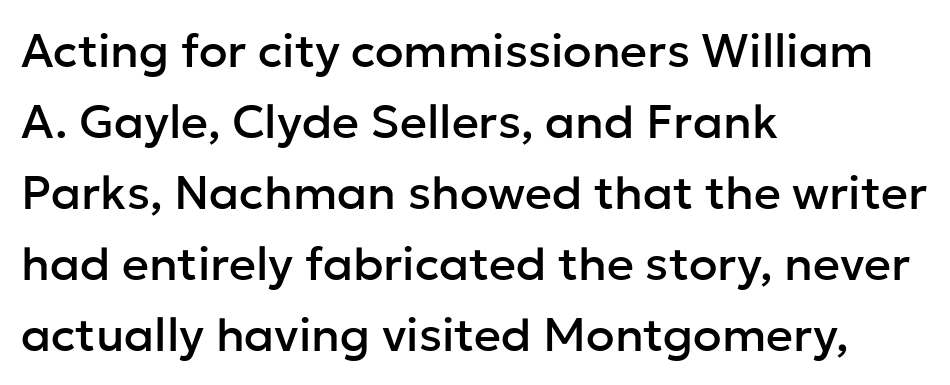
Q: Is the text italic (slanted)? A: No, it is upright.
Q: Is the typeface a serif or a sans-serif typeface? A: Sans-serif.
Q: Is the text underlined? A: No.
Q: How is the paragraph aligned? A: Left-aligned.
Q: Is the spacing between letters normal or unusually wide? A: Normal.
Q: Is the spacing between lines tight, normal or loose? A: Normal.
Q: Width (condensed, normal, or wide)? A: Normal.
Q: Stroke contrast? A: Low.
Q: x-height? A: Medium.
Q: Monospaced? A: No.
